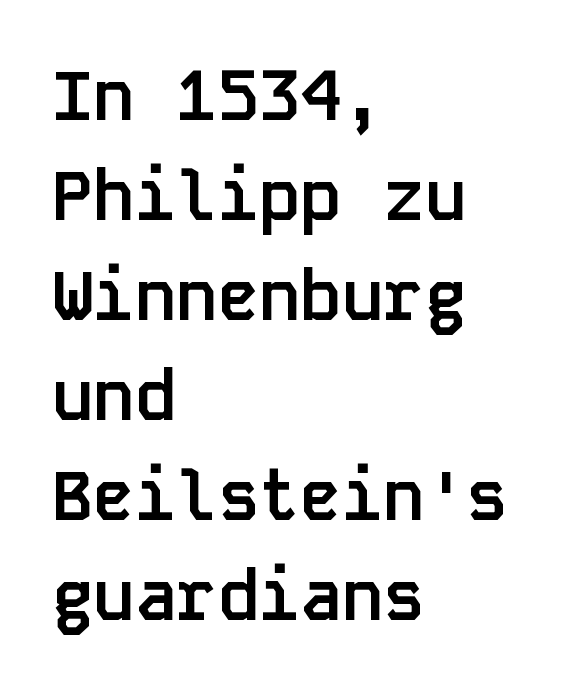
Honestly, there is no underline to notice here at all. The font is running at its bold setting. Students, observe: this is what conventionally led text looks like. The rag falls on the right side of this text block. The letters stand straight up with perfectly vertical stems. Caption: standard tracking, unaltered.
